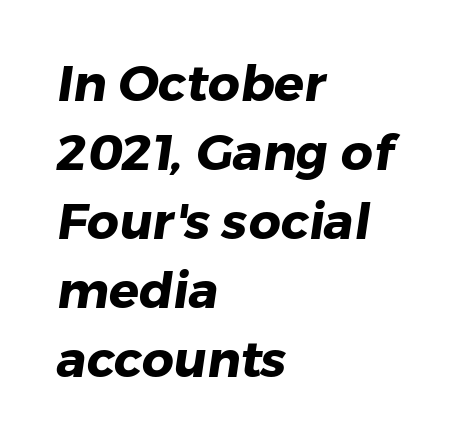
Q: Is the text bold? A: Yes.
Q: Is the typeface a serif or a sans-serif typeface? A: Sans-serif.
Q: Is the text underlined? A: No.
Q: How is the paragraph aligned? A: Left-aligned.
Q: Is the spacing between letters normal or unusually wide? A: Normal.
Q: Is the spacing between lines tight, normal or loose? A: Normal.
Q: Width (condensed, normal, or wide)? A: Normal.
Q: Stroke contrast? A: Low.
Q: x-height? A: Medium.
Q: Monospaced? A: No.
